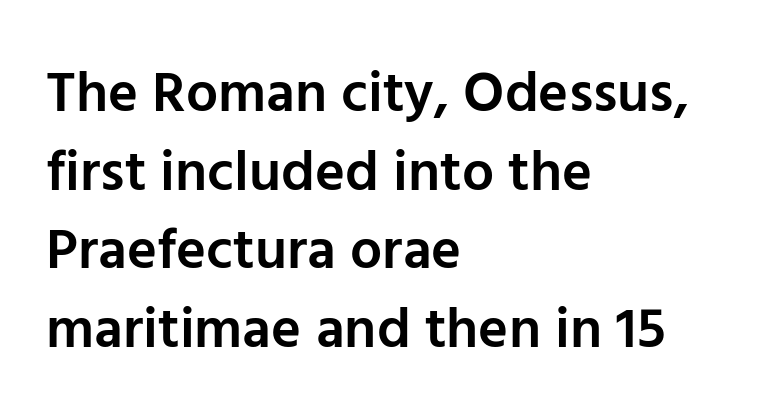
{"serif": "no", "italic": "no", "bold": "semi", "weight": "semibold", "width": "normal", "stroke_contrast": "low", "x_height": "medium", "monospaced": "no", "underline": "no", "align": "left", "line_spacing": "normal", "line_spacing_ratio": 1.38, "letter_spacing": "normal", "letter_spacing_em": 0.0, "glyph_px": 57}
